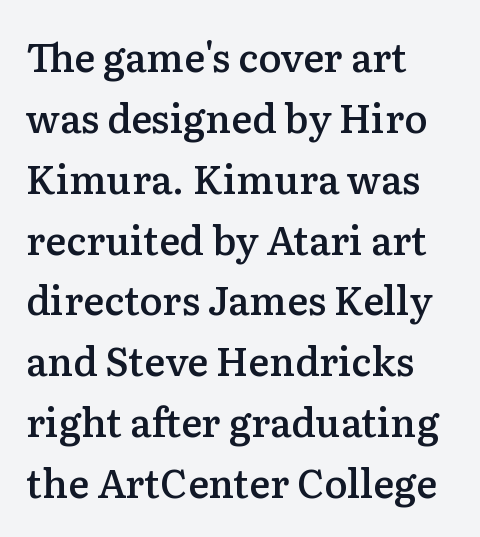
Q: Is the text bold? A: Semi-bold.
Q: Is the text italic (slanted)? A: No, it is upright.
Q: Is the typeface a serif or a sans-serif typeface? A: Serif.
Q: Is the text underlined? A: No.
Q: How is the paragraph aligned? A: Left-aligned.
Q: Is the spacing between letters normal or unusually wide? A: Normal.
Q: Is the spacing between lines tight, normal or loose? A: Normal.
Q: Width (condensed, normal, or wide)? A: Normal.
Q: Stroke contrast? A: Low.
Q: x-height? A: Medium.
Q: Monospaced? A: No.
